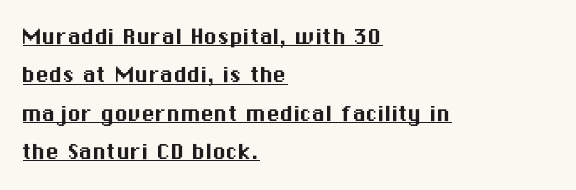
{"italic": "no", "underline": "yes", "align": "left", "line_spacing": "normal", "line_spacing_ratio": 1.42, "letter_spacing": "normal", "letter_spacing_em": 0.0, "glyph_px": 27}
